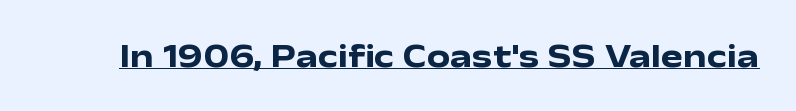
The image shows 33 px heavy, wide sans-serif type, upright; set normal letter spacing, underlined; low stroke contrast and a medium x-height.
